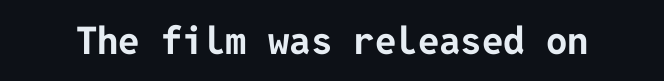
{"serif": "no", "italic": "no", "bold": "yes", "weight": "bold", "width": "normal", "stroke_contrast": "low", "x_height": "medium", "underline": "no", "letter_spacing": "normal", "letter_spacing_em": 0.0, "glyph_px": 38}
